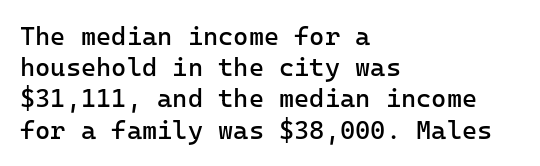
One-word summary of the alignment: left. In terms of letterspacing, this is plain default setting. The words here are not underlined. The characters are drawn with everyday or finer stroke widths. The letters stand straight up with perfectly vertical stems.
